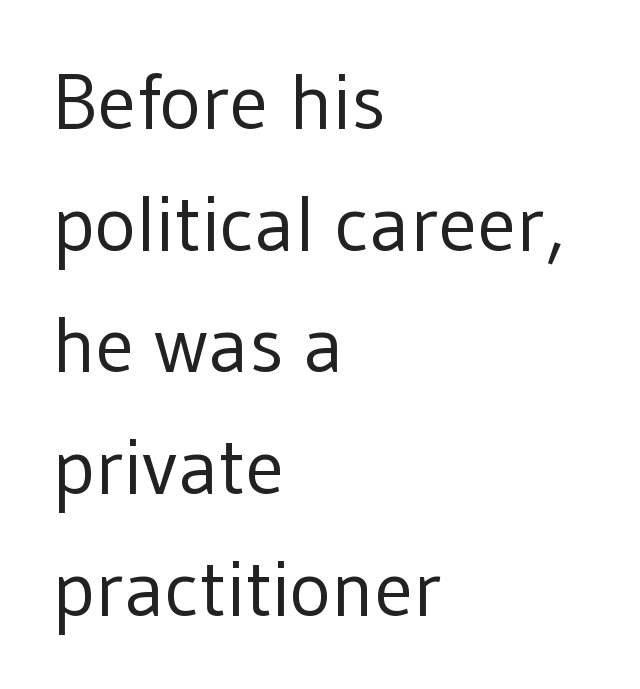
{"serif": "no", "italic": "no", "bold": "no", "weight": "regular", "width": "normal", "stroke_contrast": "low", "x_height": "medium", "monospaced": "no", "underline": "no", "align": "left", "line_spacing": "normal", "line_spacing_ratio": 1.54, "letter_spacing": "normal", "letter_spacing_em": 0.0, "glyph_px": 79}
